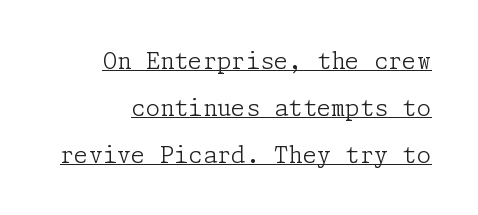
A light-to-regular cut is what we see here. Does extra space separate the letters? No, they use regular spacing. The rendering uses a large line-height, opening up the rows. Italic: no, the glyphs are upright roman. Glance below the letters and you will spot a drawn line.
